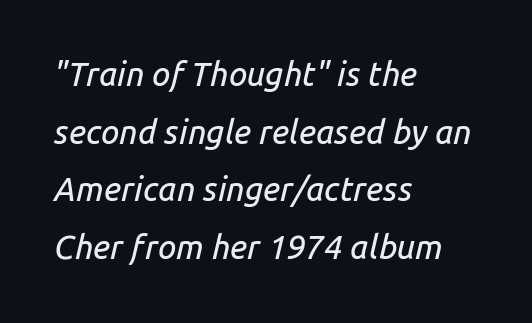
The image shows 33 px text type, italic (leaning right); set left-aligned, line spacing 1.75x, normal letter spacing, not underlined; low stroke contrast and a medium x-height.
